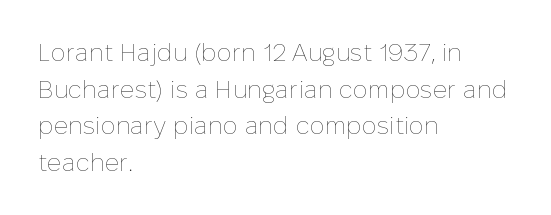
The image shows 25 px text type, upright; set left-aligned, normal line spacing (1.47x), normal letter spacing, not underlined.
